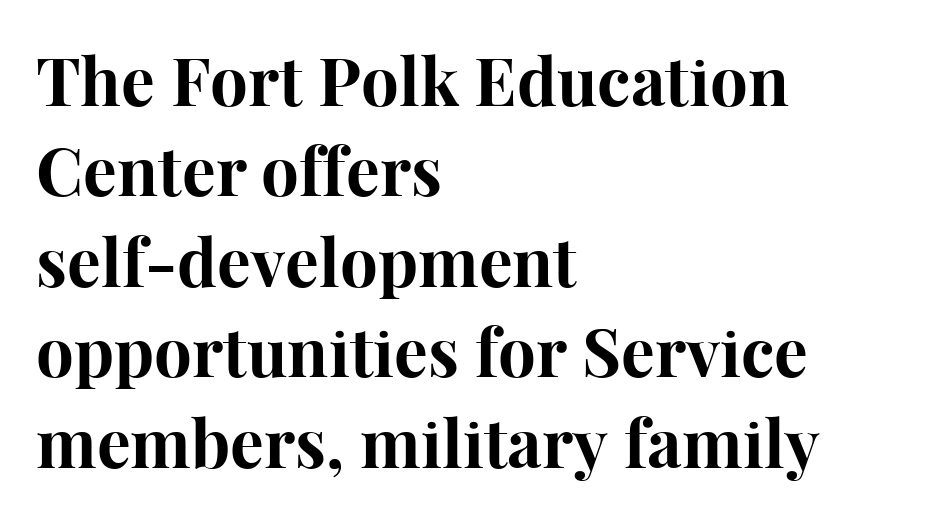
{"serif": "yes", "italic": "no", "bold": "yes", "weight": "bold", "width": "normal", "stroke_contrast": "high", "x_height": "medium", "monospaced": "no", "underline": "no", "align": "left", "line_spacing": "normal", "line_spacing_ratio": 1.35, "letter_spacing": "normal", "letter_spacing_em": 0.0, "glyph_px": 67}
